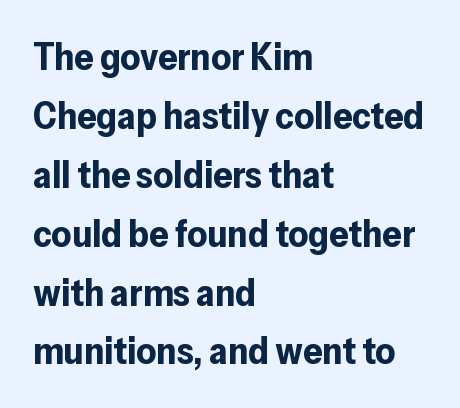
Strong, thick strokes mark this as bold type. Summary of vertical rhythm: regular, with standard interline spacing. Tall strokes in this sample are plumb rather than angled. Serif or sans? Sans — the stroke terminals are bare. Left-aligned paragraph, ragged on the right. The rendering uses natural spacing where letterforms have individual widths.
